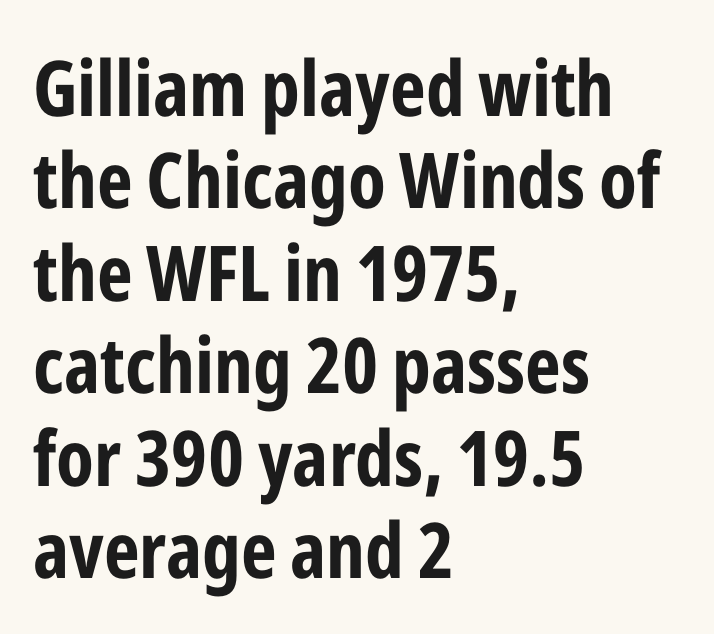
{"serif": "no", "italic": "no", "bold": "yes", "weight": "bold", "width": "condensed", "stroke_contrast": "low", "x_height": "medium", "monospaced": "no", "underline": "no", "align": "left", "line_spacing_ratio": 1.2, "letter_spacing": "normal", "letter_spacing_em": 0.0, "glyph_px": 77}
